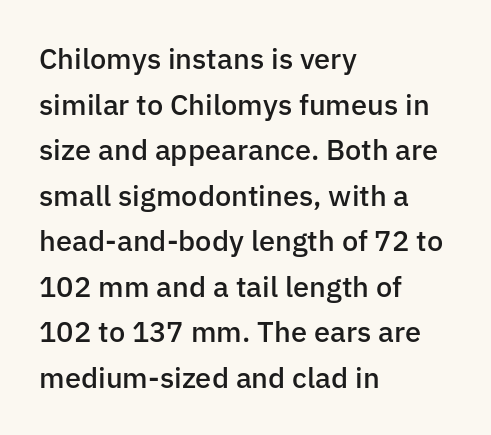
The image shows 29 px semibold sans-serif type, upright; set left-aligned, normal line spacing (1.57x), normal letter spacing, not underlined; low stroke contrast and a medium x-height.
